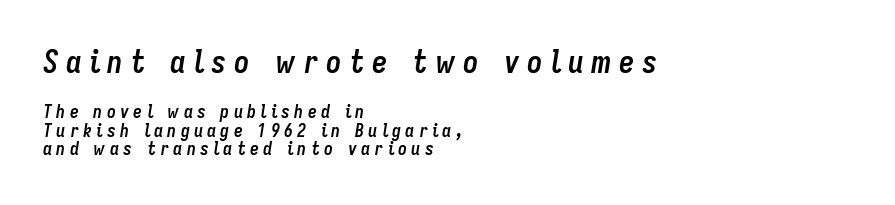
{"italic": "yes", "lean": "right", "slant_degrees": 9, "bold": "yes", "weight": "semibold", "width": "condensed", "stroke_contrast": "low", "x_height": "medium", "monospaced": "no", "underline": "no", "align": "left", "line_spacing": "tight", "line_spacing_ratio": 1.04, "letter_spacing": "wide", "letter_spacing_em": 0.24, "larger_block": "first", "size_ratio": 1.72, "glyph_px": 31}
